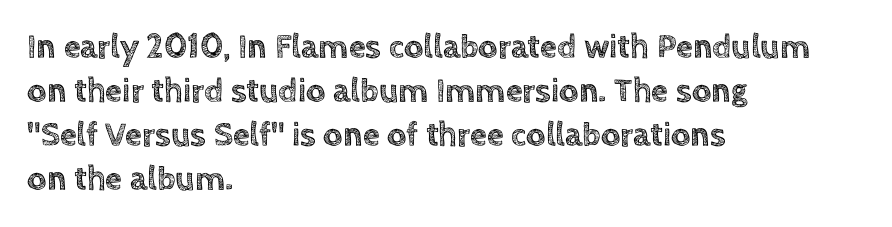
Q: Is the text italic (slanted)? A: No, it is upright.
Q: Is the text underlined? A: No.
Q: How is the paragraph aligned? A: Left-aligned.
Q: Is the spacing between letters normal or unusually wide? A: Normal.
Q: Is the spacing between lines tight, normal or loose? A: Normal.
Q: Width (condensed, normal, or wide)? A: Normal.
Q: x-height? A: Large.
Q: Monospaced? A: No.
